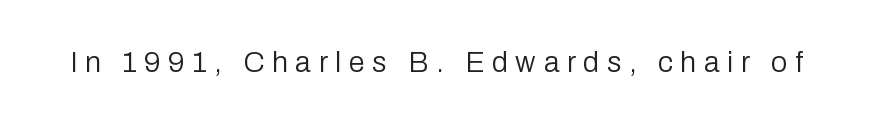
{"serif": "no", "italic": "no", "bold": "no", "weight": "regular", "width": "normal", "stroke_contrast": "low", "x_height": "medium", "monospaced": "no", "underline": "no", "letter_spacing": "wide", "letter_spacing_em": 0.26, "glyph_px": 29}
